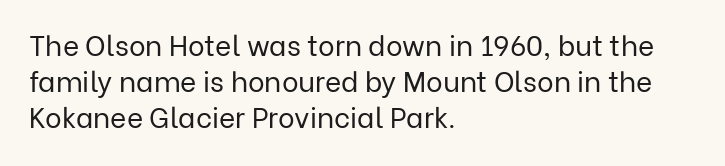
The image shows 28 px regular-weight sans-serif type, upright; set left-aligned, normal line spacing (1.29x), normal letter spacing, not underlined; low stroke contrast and a medium x-height.
